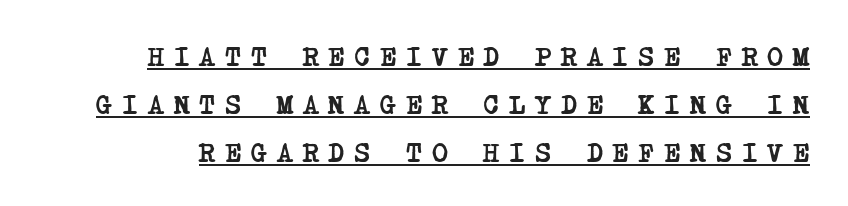
What weight is shown? A full bold with thick strokes. The gaps between neighbouring characters are conspicuously large. The words here are underlined.
